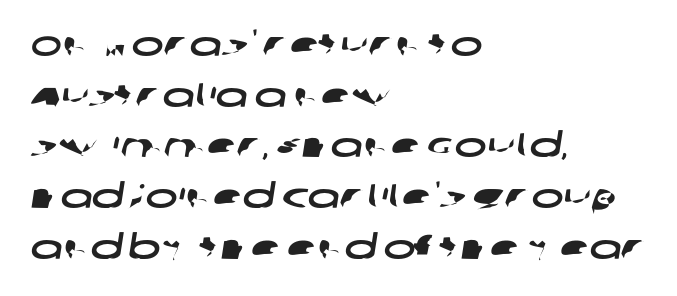
The image shows 34 px wide sans-serif type; set left-aligned, normal line spacing (1.49x), normal letter spacing, not underlined; low stroke contrast and a large x-height.
